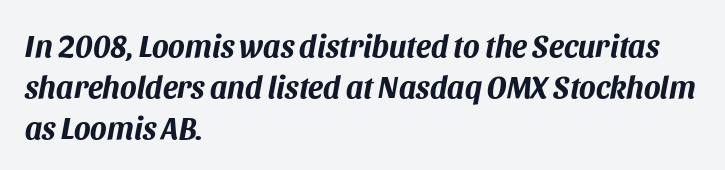
Q: Is the text bold? A: Yes.
Q: Is the text italic (slanted)? A: Yes, it leans right by about 11 degrees.
Q: Is the text underlined? A: No.
Q: How is the paragraph aligned? A: Left-aligned.
Q: Is the spacing between letters normal or unusually wide? A: Normal.
Q: Is the spacing between lines tight, normal or loose? A: Normal.
Q: Width (condensed, normal, or wide)? A: Normal.
Q: Stroke contrast? A: Medium.
Q: x-height? A: Large.
Q: Monospaced? A: No.
